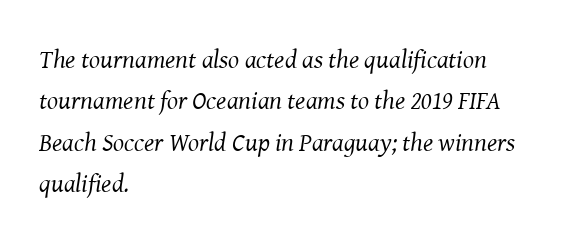
Q: Is the text bold? A: No.
Q: Is the text italic (slanted)? A: Yes, it leans right by about 8 degrees.
Q: Is the text underlined? A: No.
Q: How is the paragraph aligned? A: Left-aligned.
Q: Is the spacing between letters normal or unusually wide? A: Normal.
Q: Is the spacing between lines tight, normal or loose? A: Normal.
